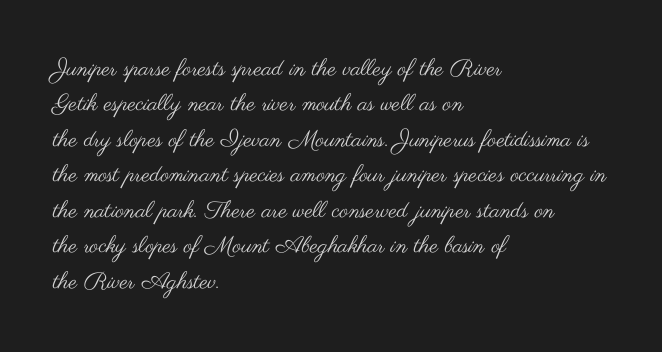
Q: Is the text bold? A: No.
Q: Is the text italic (slanted)? A: Yes.
Q: Is the text underlined? A: No.
Q: How is the paragraph aligned? A: Left-aligned.
Q: Is the spacing between letters normal or unusually wide? A: Normal.
Q: Is the spacing between lines tight, normal or loose? A: Normal.
